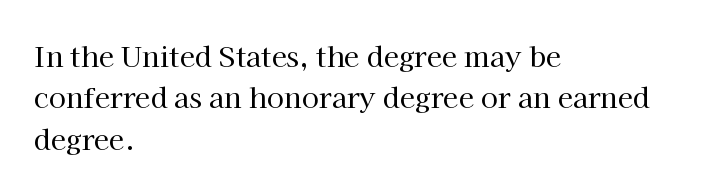
Leading matches the norm, producing a regular column. Casual observation: everything's shoved over to the left. There is no visible air inserted between adjacent glyphs. A typesetter would call this proportional, since set widths differ per character. Decoration check: the copy has no underline.
